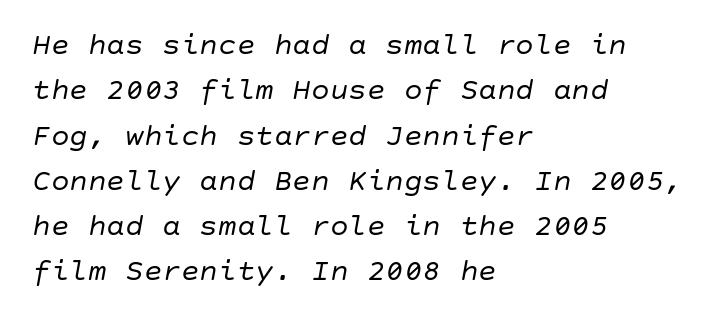
Q: Is the text bold? A: No.
Q: Is the text italic (slanted)? A: Yes, it leans right by about 10 degrees.
Q: Is the text underlined? A: No.
Q: How is the paragraph aligned? A: Left-aligned.
Q: Is the spacing between letters normal or unusually wide? A: Normal.
Q: Is the spacing between lines tight, normal or loose? A: Normal.
Q: Width (condensed, normal, or wide)? A: Normal.
Q: Stroke contrast? A: Low.
Q: x-height? A: Large.
